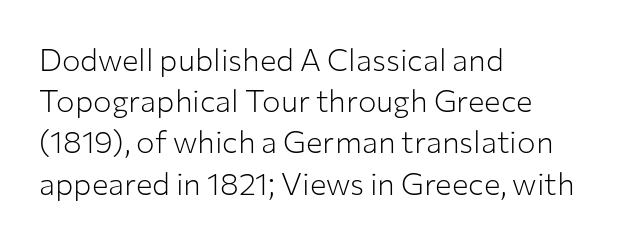
The image shows 31 px light sans-serif type, upright; set left-aligned, normal line spacing (1.33x), normal letter spacing, not underlined; low stroke contrast and a medium x-height.
